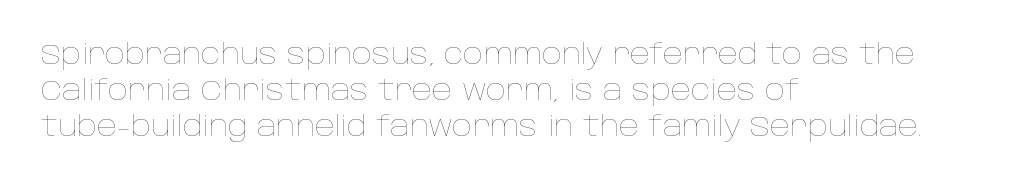
{"italic": "no", "bold": "no", "weight": "thin", "width": "normal", "stroke_contrast": "low", "x_height": "large", "monospaced": "no", "underline": "no", "align": "left", "line_spacing": "normal", "line_spacing_ratio": 1.29, "letter_spacing": "normal", "letter_spacing_em": 0.0, "glyph_px": 28}
